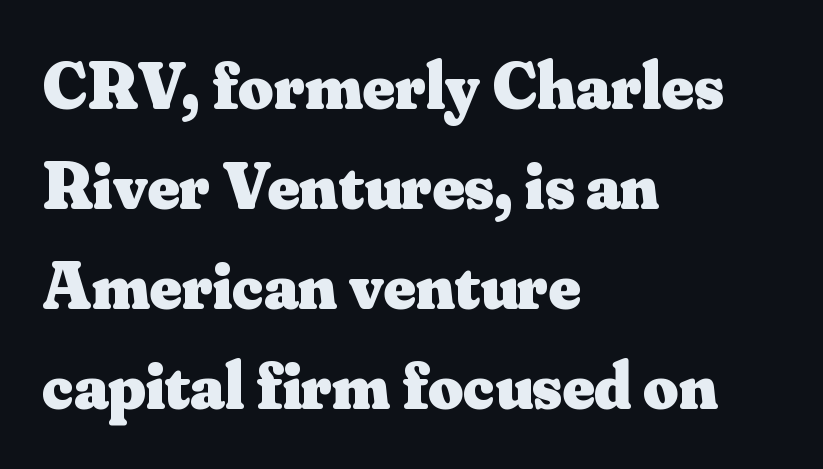
Q: Is the text bold? A: Yes.
Q: Is the text italic (slanted)? A: No, it is upright.
Q: Is the typeface a serif or a sans-serif typeface? A: Serif.
Q: Is the text underlined? A: No.
Q: How is the paragraph aligned? A: Left-aligned.
Q: Is the spacing between letters normal or unusually wide? A: Normal.
Q: Is the spacing between lines tight, normal or loose? A: Normal.
Q: Width (condensed, normal, or wide)? A: Normal.
Q: Stroke contrast? A: Medium.
Q: x-height? A: Small.
Q: Monospaced? A: No.
